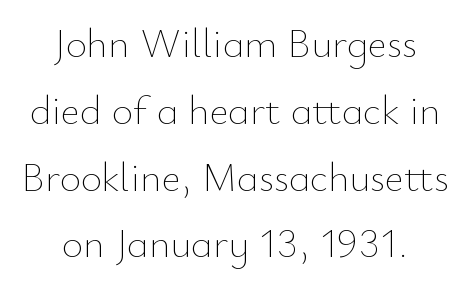
Q: Is the text bold? A: No.
Q: Is the text italic (slanted)? A: No, it is upright.
Q: Is the text underlined? A: No.
Q: How is the paragraph aligned? A: Centered.
Q: Is the spacing between letters normal or unusually wide? A: Normal.
Q: Is the spacing between lines tight, normal or loose? A: Normal.
Q: Width (condensed, normal, or wide)? A: Normal.
Q: Stroke contrast? A: Low.
Q: x-height? A: Small.
Q: Monospaced? A: No.
